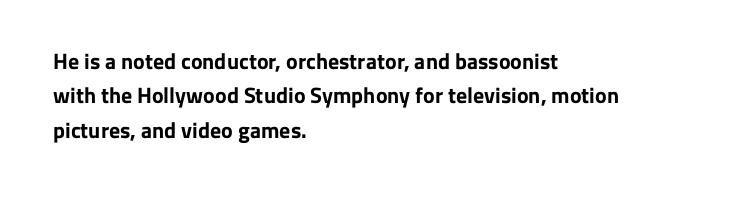
{"italic": "no", "bold": "yes", "underline": "no", "align": "left", "line_spacing": "normal", "line_spacing_ratio": 1.56, "letter_spacing": "normal", "letter_spacing_em": 0.0, "glyph_px": 22}
